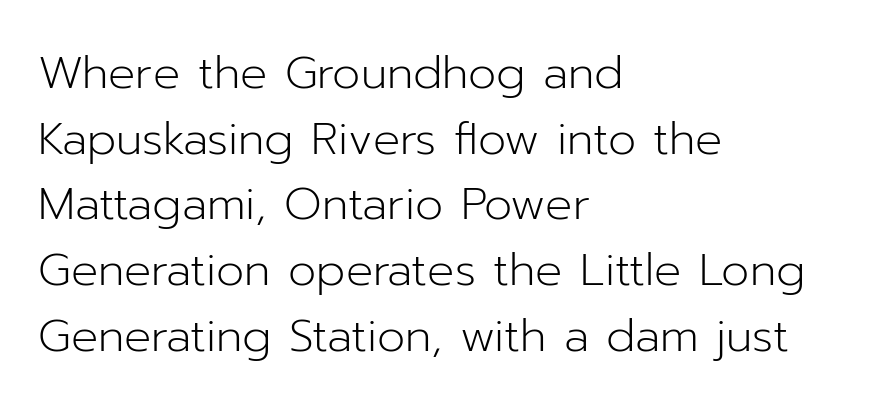
Compared with typical paragraphs, the rows here are spaced about the same. This sample has the flowing, uneven cadence of proportional lettering. The typeface has the unassuming heft of standard copy or less. Serif or sans? Sans — the stroke terminals are bare. Any mark beneath the type? The region is blank. Layout note: lines flush left.
